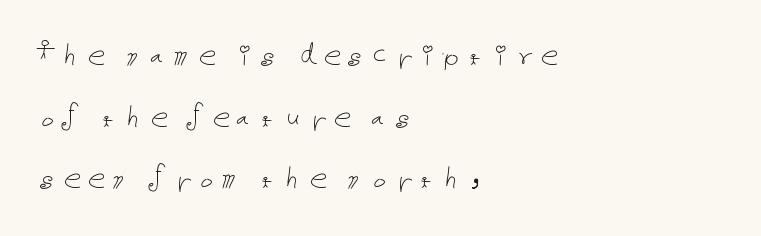
The image shows 35 px thin type, upright; set left-aligned, line spacing 1.76x, not underlined; low stroke contrast and a medium x-height.
